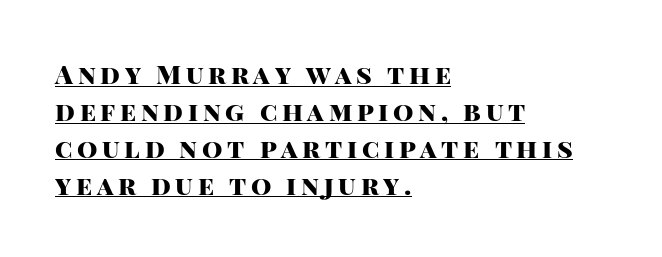
These lines are set flush left with a ragged right edge. A dark, heavy texture on the line: the type is bold. Compared with typical paragraphs, the rows here are spaced about the same. What decoration does the sample have? An underline.
